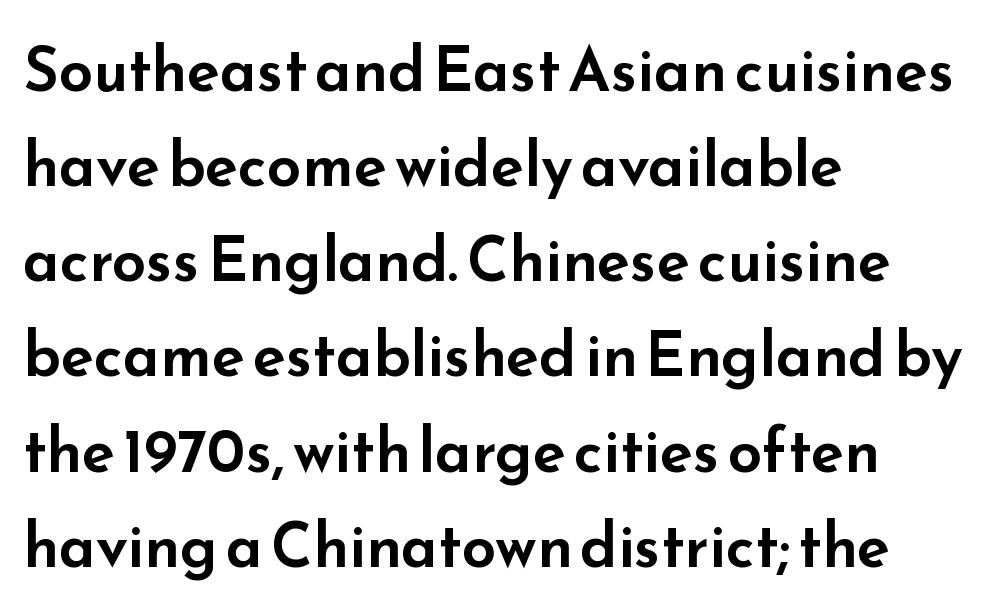
Q: Is the text italic (slanted)? A: No, it is upright.
Q: Is the typeface a serif or a sans-serif typeface? A: Sans-serif.
Q: Is the text underlined? A: No.
Q: How is the paragraph aligned? A: Left-aligned.
Q: Is the spacing between letters normal or unusually wide? A: Normal.
Q: Is the spacing between lines tight, normal or loose? A: Normal.
Q: Width (condensed, normal, or wide)? A: Wide.
Q: Stroke contrast? A: Low.
Q: x-height? A: Small.
Q: Monospaced? A: No.
